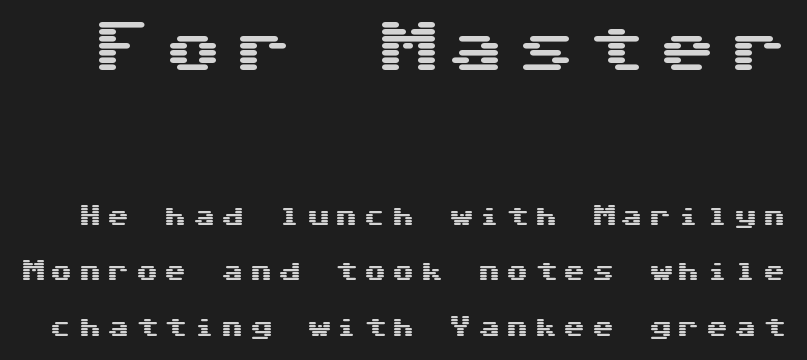
{"serif": "no", "italic": "no", "width": "wide", "stroke_contrast": "medium", "x_height": "medium", "underline": "no", "line_spacing": "loose", "line_spacing_ratio": 2.41, "letter_spacing": "wide", "letter_spacing_em": 0.24, "larger_block": "first", "size_ratio": 2.48, "glyph_px": 57}
